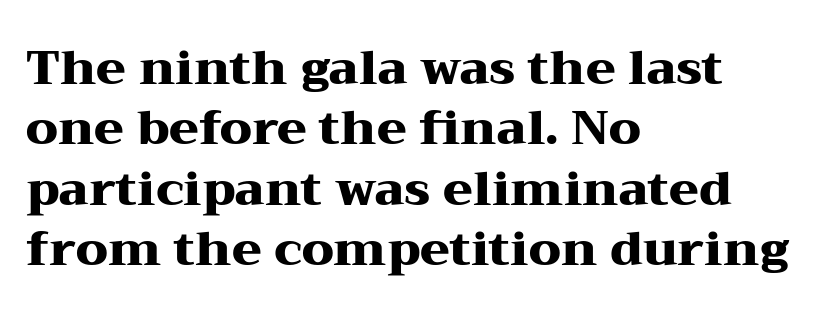
This rendering employs a face with finishing strokes, i.e., a serif. A typesetter would call this leading conventional body-copy spacing. Every character sits straight up, as roman type does. Does the weight exceed regular? Yes, all the way to bold. Lines of text with bare space underneath. These lines stack with their left ends in a neat column.
